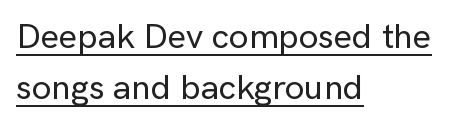
Ordinary non-slanted type is in use. You could call the tracking neutral — neither tight nor loose. This sample is left-justified, so line endings fall wherever the words run out. Typographically, this falls in the sans-serif category. The typesetter has applied underlining to the passage shown.
